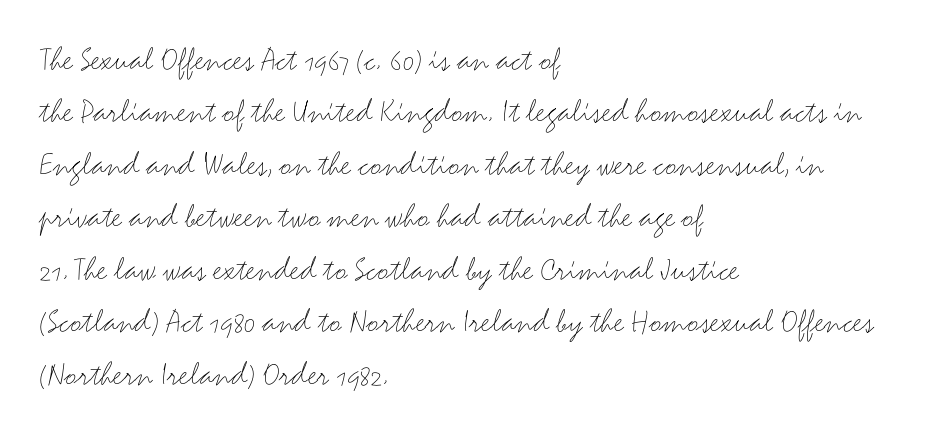
The image shows 35 px light, wide sans-serif type; set left-aligned, normal line spacing (1.5x), normal letter spacing, not underlined; medium stroke contrast and a small x-height.
